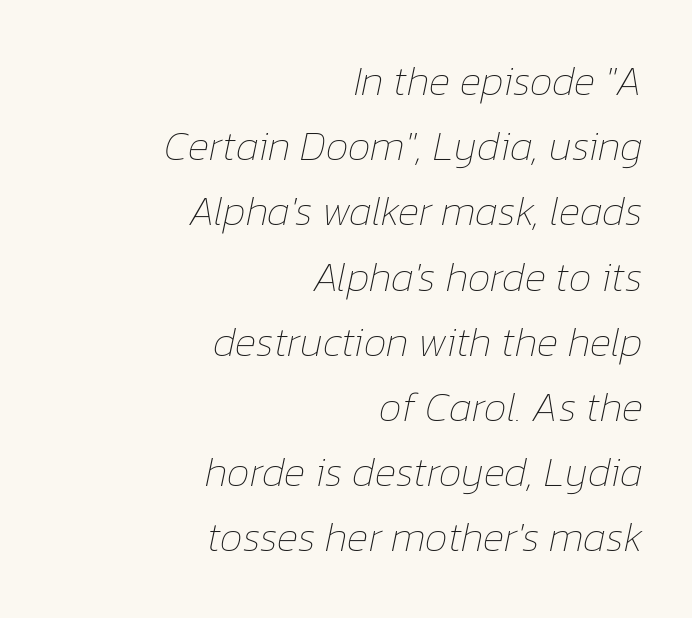
Glance below the letters and you will spot only blank space. A normal amount of white space separates one row of letters from the next. Heaviness? Minimal to ordinary, like unemphasized prose. Inter-character spacing is left at the font's built-in metrics. These lines are set flush right with a ragged left edge. The passage shown leans; its letterforms are oblique.
